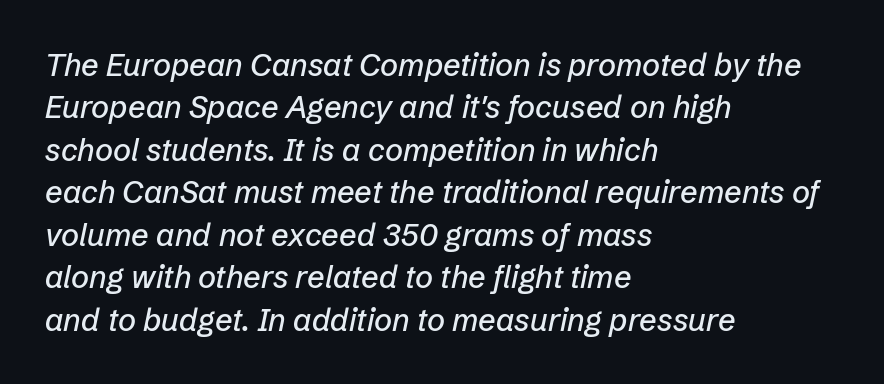
The image shows 31 px text type, italic (leaning right); set left-aligned, normal line spacing (1.37x), normal letter spacing, not underlined; low stroke contrast and a medium x-height.
